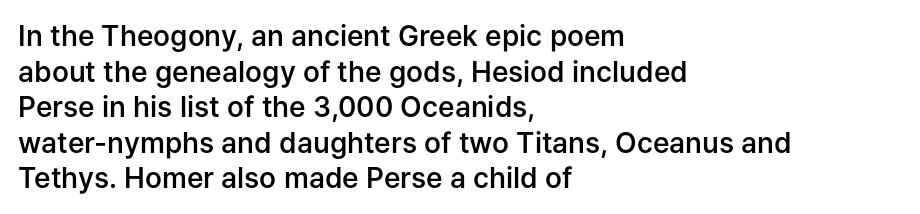
{"serif": "no", "italic": "no", "bold": "semi", "weight": "semibold", "width": "normal", "stroke_contrast": "low", "x_height": "medium", "monospaced": "no", "underline": "no", "align": "left", "line_spacing": "normal", "line_spacing_ratio": 1.27, "letter_spacing": "normal", "letter_spacing_em": 0.0, "glyph_px": 28}
